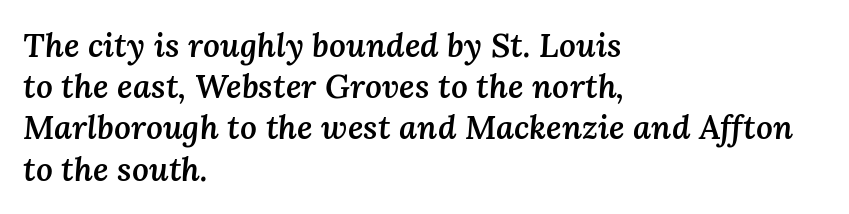
{"italic": "yes", "lean": "right", "slant_degrees": 3, "bold": "semi", "weight": "semibold", "width": "normal", "stroke_contrast": "medium", "x_height": "medium", "monospaced": "no", "underline": "no", "align": "left", "line_spacing": "normal", "line_spacing_ratio": 1.25, "letter_spacing": "normal", "letter_spacing_em": 0.0, "glyph_px": 33}
